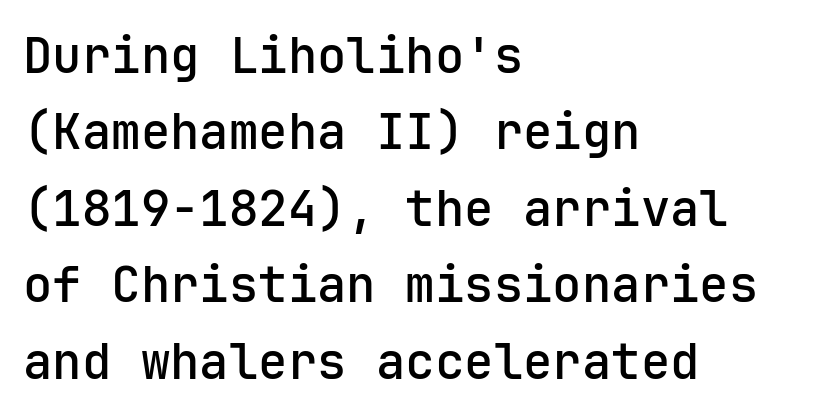
The image shows 49 px semibold sans-serif type, upright; set left-aligned, normal line spacing (1.56x), normal letter spacing, not underlined; low stroke contrast and a medium x-height.
